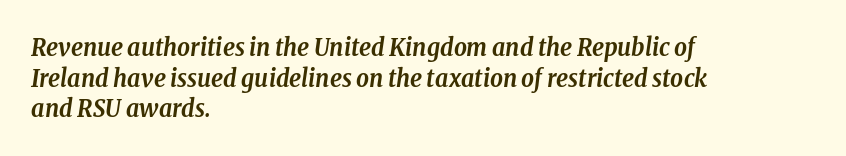
{"italic": "yes", "lean": "right", "slant_degrees": 8, "bold": "yes", "underline": "no", "align": "left", "line_spacing_ratio": 1.23, "letter_spacing": "normal", "letter_spacing_em": 0.0, "glyph_px": 25}
